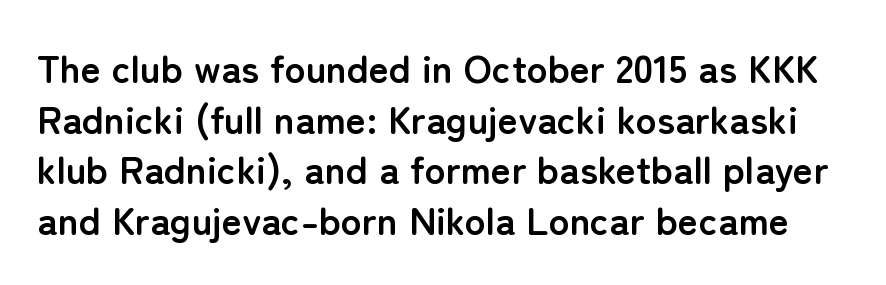
{"serif": "no", "italic": "no", "bold": "yes", "weight": "semibold", "width": "normal", "stroke_contrast": "low", "x_height": "medium", "monospaced": "no", "underline": "no", "line_spacing": "normal", "line_spacing_ratio": 1.3, "letter_spacing": "normal", "letter_spacing_em": 0.0, "glyph_px": 39}
